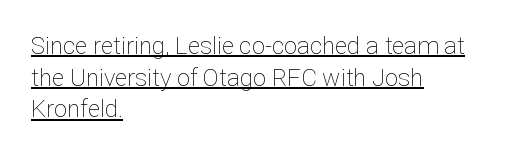
{"italic": "no", "bold": "no", "underline": "yes", "align": "left", "line_spacing": "normal", "line_spacing_ratio": 1.32, "letter_spacing": "normal", "letter_spacing_em": 0.0, "glyph_px": 24}
